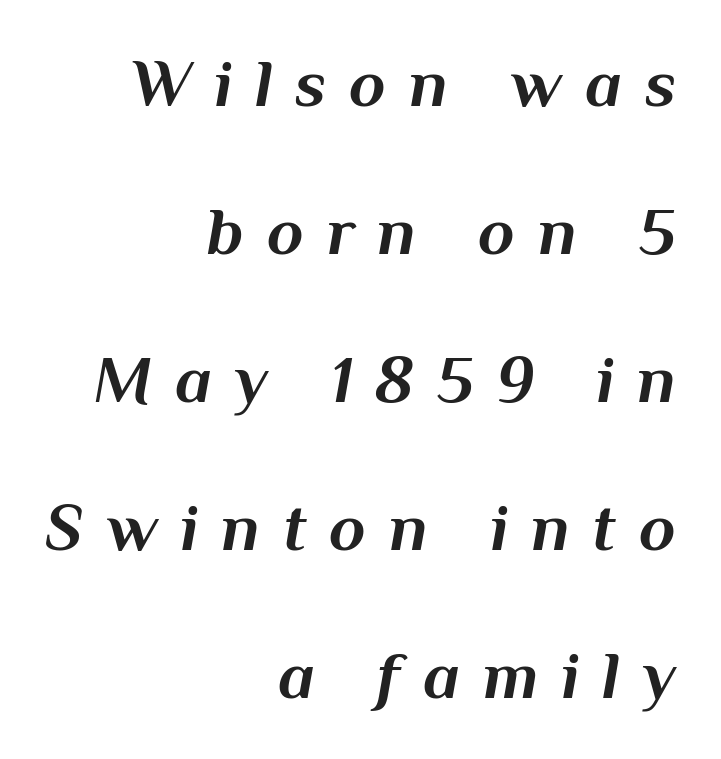
The image shows 67 px bold type, italic (leaning right); set right-aligned, loose line spacing (2.21x), unusually wide letter spacing (+0.34 em), not underlined; medium stroke contrast and a medium x-height.
